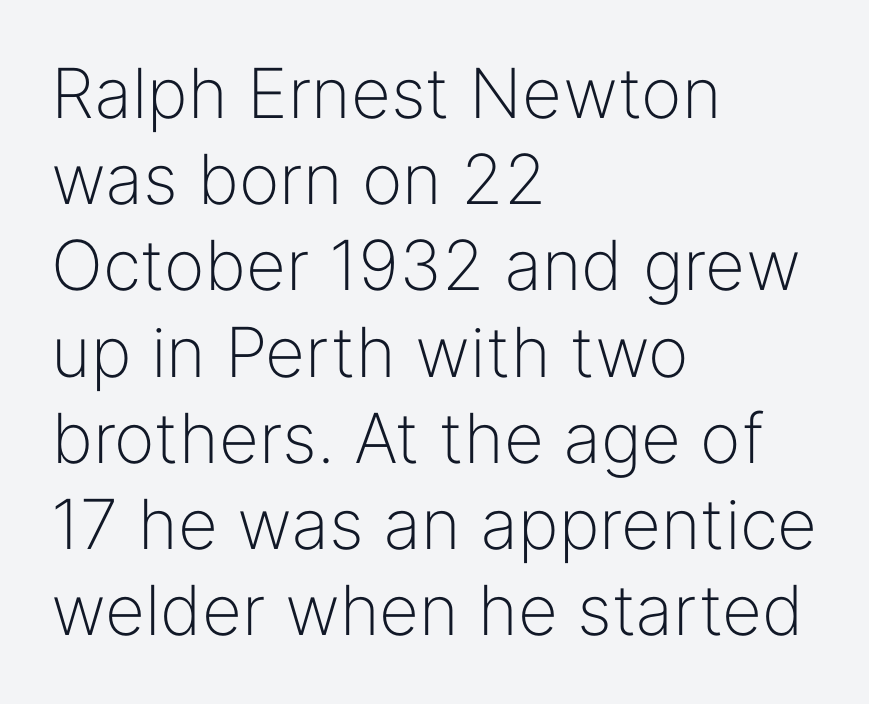
The font's upright variant was chosen for this text. Casual observation: everything's shoved over to the left. What's the leading like? Ordinary, nothing unusual. The font is comparable to plain body text, perhaps lighter. Between one letter and the next there's only the usual sliver of space. Nope, no serifs anywhere on these letters.
